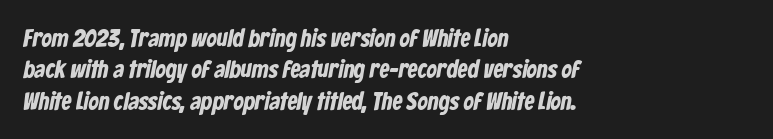
{"bold": "yes", "underline": "no", "align": "left", "line_spacing": "normal", "line_spacing_ratio": 1.26, "letter_spacing": "normal", "letter_spacing_em": 0.0, "glyph_px": 25}
